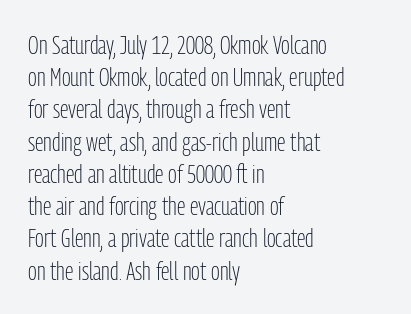
The image shows 26 px text type, upright; set left-aligned, line spacing 1.24x, normal letter spacing, not underlined.
